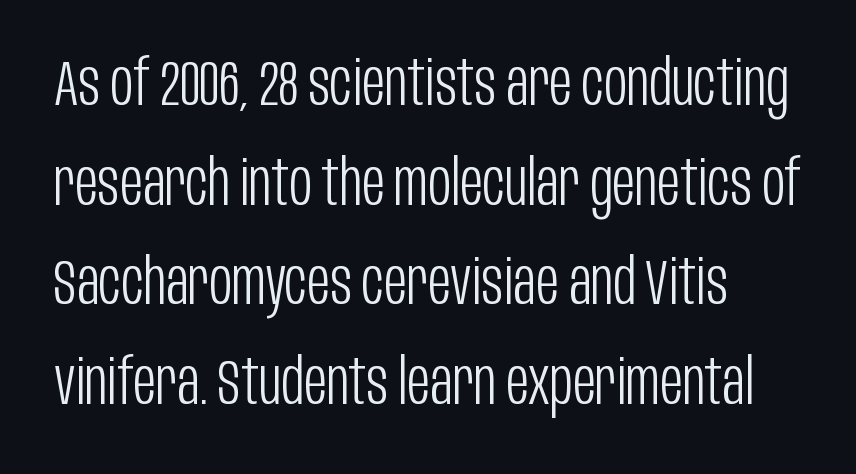
The image shows 63 px light, condensed sans-serif type, upright; set normal line spacing (1.58x), normal letter spacing, not underlined; low stroke contrast and a large x-height.
